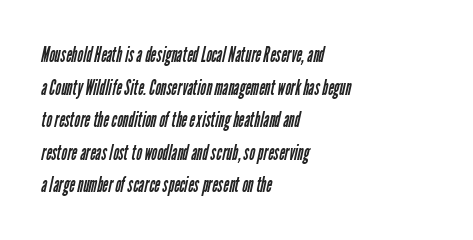
You could call the tracking neutral — neither tight nor loose. Counters stay open thanks to moderate or lighter strokes. Compared with typical paragraphs, the rows here are spaced about the same. Plain, unruled lines of type.
